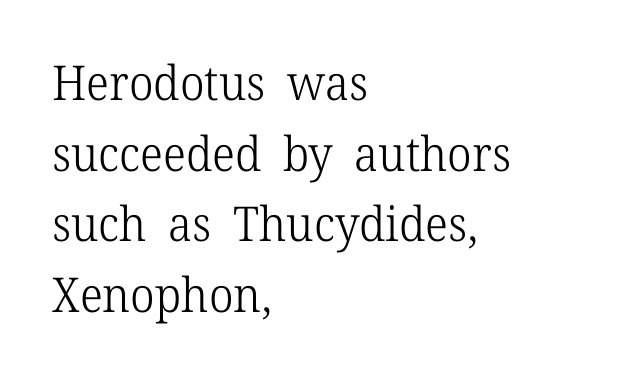
Q: Is the text bold? A: No.
Q: Is the text italic (slanted)? A: No, it is upright.
Q: Is the typeface a serif or a sans-serif typeface? A: Serif.
Q: Is the text underlined? A: No.
Q: How is the paragraph aligned? A: Left-aligned.
Q: Is the spacing between letters normal or unusually wide? A: Normal.
Q: Is the spacing between lines tight, normal or loose? A: Normal.
Q: Width (condensed, normal, or wide)? A: Normal.
Q: Stroke contrast? A: Low.
Q: x-height? A: Medium.
Q: Monospaced? A: No.
